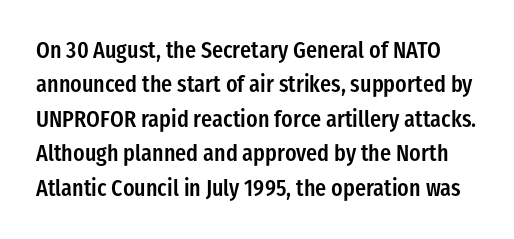
Underline: absent. Leading: standard. This is roman type, the default non-slanted kind. Firm but not heavy-handed strokes: this text is semibold. The passage shown has conventional tracking throughout.
